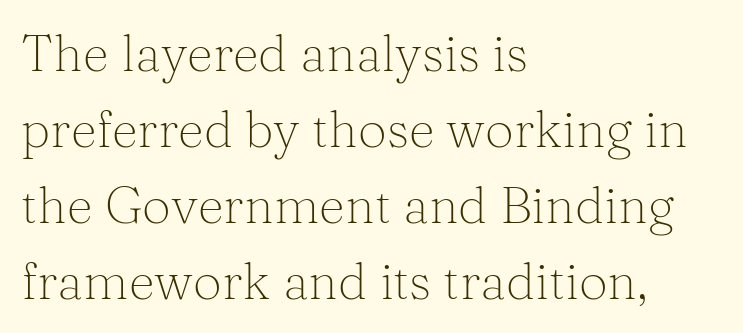
The passage shown has conventional tracking throughout. The paragraph shown leans on its left margin. The letters advance in unequal steps, a hallmark of proportional type. Rule under the text: the space is simply empty.
